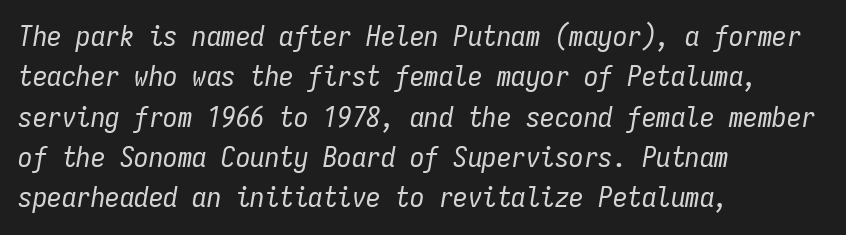
The image shows 29 px regular-weight, condensed type, italic (leaning right), monospaced; set left-aligned, normal line spacing (1.39x), normal letter spacing, not underlined; low stroke contrast and a medium x-height.
